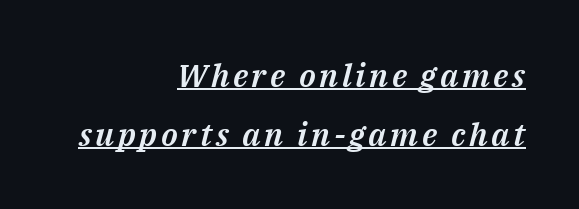
{"italic": "yes", "lean": "right", "slant_degrees": 14, "width": "normal", "stroke_contrast": "medium", "x_height": "medium", "monospaced": "no", "underline": "yes", "align": "right", "line_spacing_ratio": 1.83, "glyph_px": 32}
